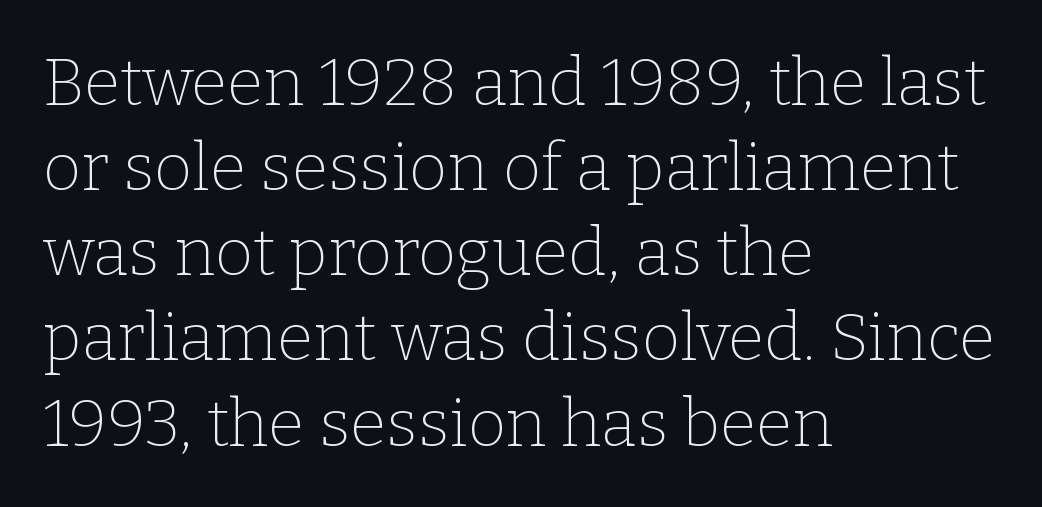
Compared with typical paragraphs, the rows here are spaced about the same. Has an underline been added? It has not. Is this a fixed-width face? No — the glyphs have proportional, varying widths. Regarding serifs, this sample has them. This is the regular roman posture of the typeface.
